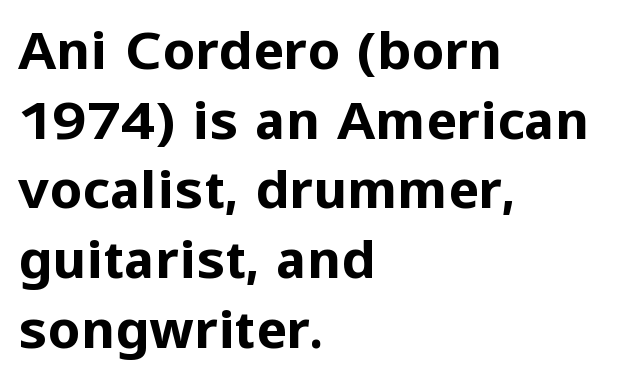
The image shows 52 px bold sans-serif type, upright; set left-aligned, normal line spacing (1.34x), normal letter spacing, not underlined; low stroke contrast and a medium x-height.
